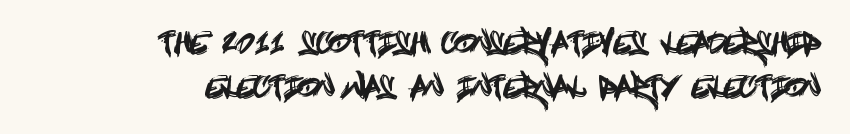
Note: no serifs on the glyphs. Lines of text with bare space underneath. One glance says typical: line gaps are just what's usual. Students, note that the glyphs here touch the page at normal intervals.
